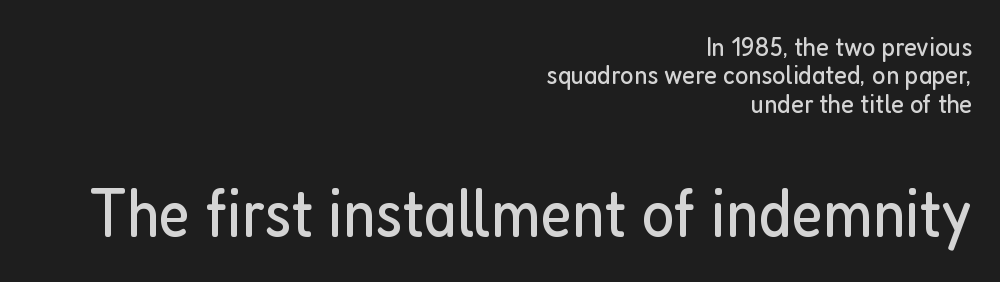
Q: Is the text bold? A: No.
Q: Is the text italic (slanted)? A: No, it is upright.
Q: Is the typeface a serif or a sans-serif typeface? A: Sans-serif.
Q: Is the text underlined? A: No.
Q: How is the paragraph aligned? A: Right-aligned.
Q: Is the spacing between letters normal or unusually wide? A: Normal.
Q: Is the spacing between lines tight, normal or loose? A: Tight.
Q: Which block of text is set in a larger size, the first (top) or the second (bottom)? A: The second (bottom) one.
Q: Width (condensed, normal, or wide)? A: Condensed.
Q: Stroke contrast? A: Low.
Q: x-height? A: Medium.
Q: Monospaced? A: No.
